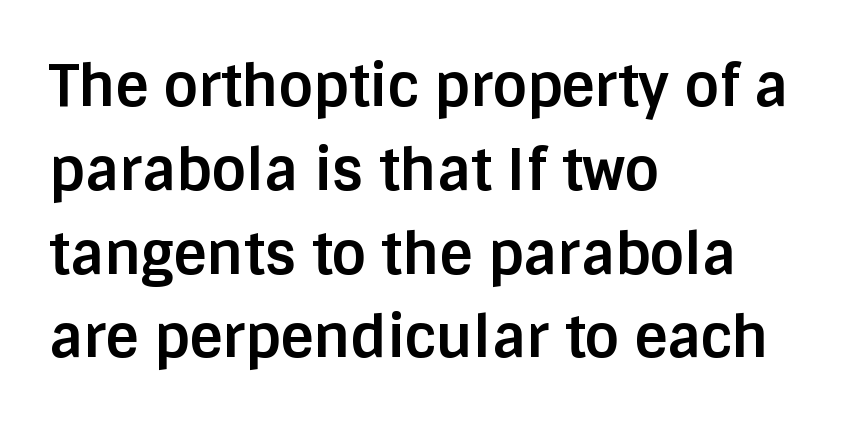
{"serif": "no", "italic": "no", "bold": "yes", "weight": "bold", "width": "normal", "stroke_contrast": "low", "x_height": "large", "monospaced": "no", "underline": "no", "align": "left", "line_spacing": "normal", "line_spacing_ratio": 1.47, "letter_spacing": "normal", "letter_spacing_em": 0.0, "glyph_px": 57}
